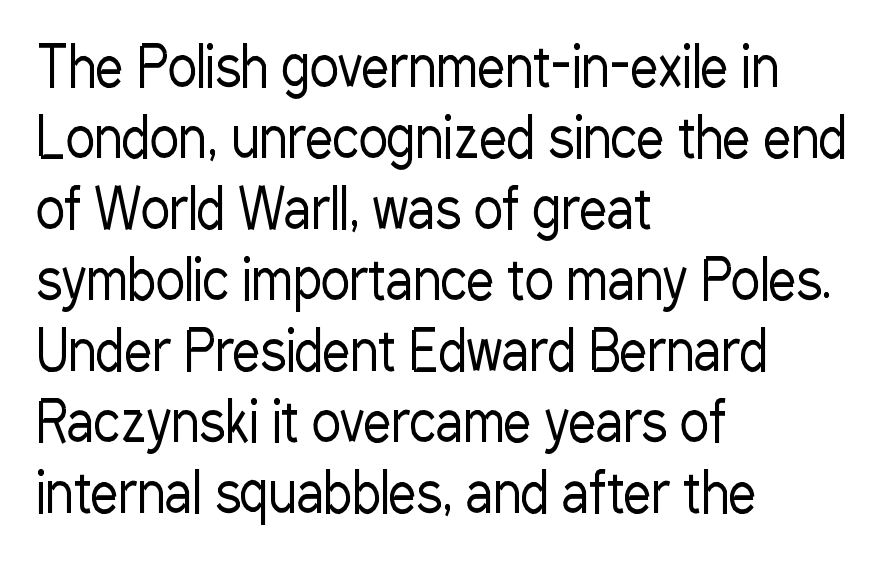
{"serif": "no", "italic": "no", "bold": "no", "weight": "regular", "width": "condensed", "stroke_contrast": "low", "x_height": "medium", "monospaced": "no", "underline": "no", "align": "left", "line_spacing": "normal", "line_spacing_ratio": 1.29, "letter_spacing": "normal", "letter_spacing_em": 0.0, "glyph_px": 55}
